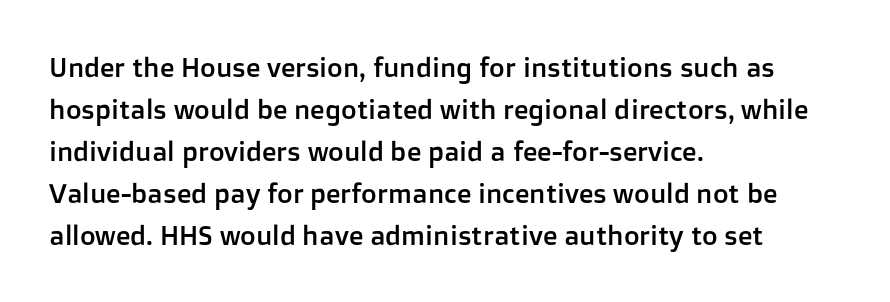
{"italic": "no", "underline": "no", "align": "left", "line_spacing": "normal", "line_spacing_ratio": 1.56, "letter_spacing": "normal", "letter_spacing_em": 0.0, "glyph_px": 27}
